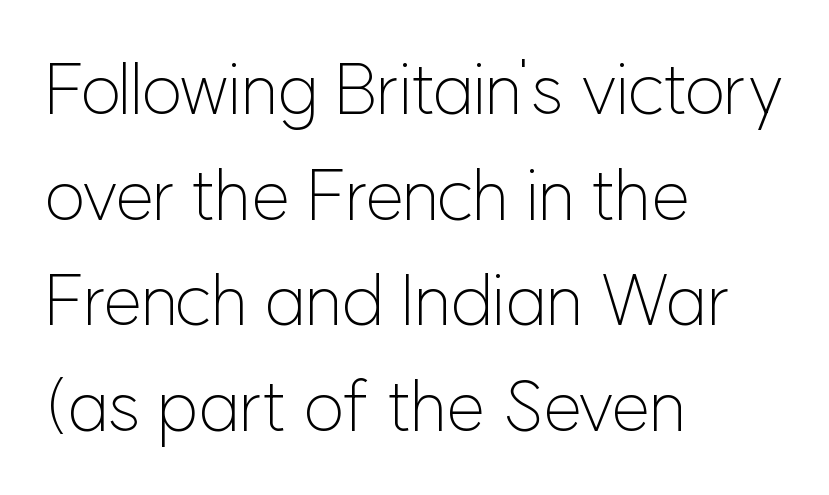
Q: Is the text bold? A: No.
Q: Is the text italic (slanted)? A: No, it is upright.
Q: Is the typeface a serif or a sans-serif typeface? A: Sans-serif.
Q: Is the text underlined? A: No.
Q: How is the paragraph aligned? A: Left-aligned.
Q: Is the spacing between letters normal or unusually wide? A: Normal.
Q: Is the spacing between lines tight, normal or loose? A: Normal.
Q: Width (condensed, normal, or wide)? A: Normal.
Q: Stroke contrast? A: Low.
Q: x-height? A: Medium.
Q: Monospaced? A: No.
